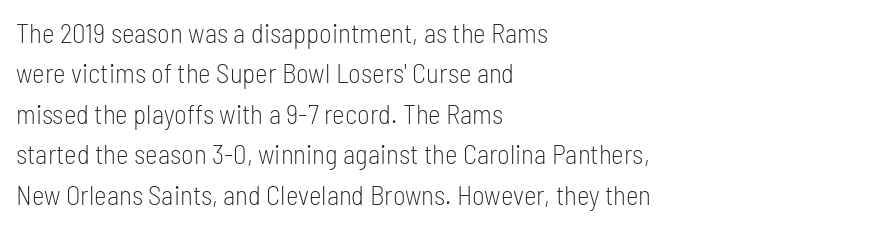
Q: Is the text bold? A: No.
Q: Is the text italic (slanted)? A: No, it is upright.
Q: Is the text underlined? A: No.
Q: How is the paragraph aligned? A: Left-aligned.
Q: Is the spacing between letters normal or unusually wide? A: Normal.
Q: Is the spacing between lines tight, normal or loose? A: Normal.
